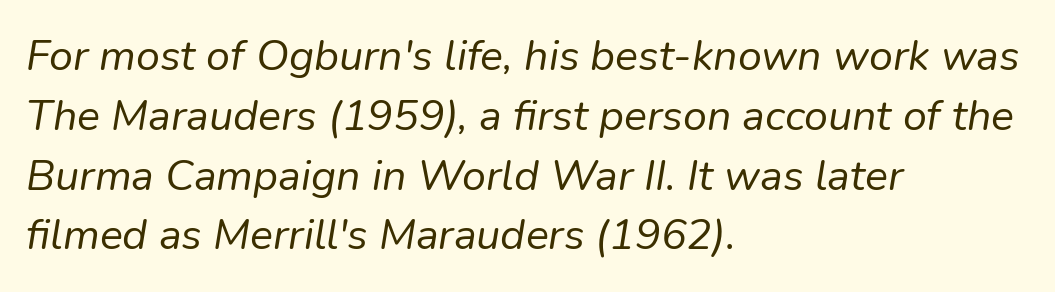
The image shows 43 px regular-weight type, italic (leaning right); set left-aligned, normal line spacing (1.39x), normal letter spacing, not underlined; low stroke contrast and a medium x-height.
